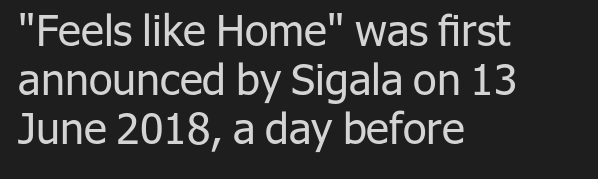
Does the type have serifs? No, each stem ends abruptly. Has an underline been added? It has not. You could not count columns in this text — the font is proportionally spaced. This sample trades vertical openness for compactness between lines. Caption: multi-line text, flush left, ragged right.
